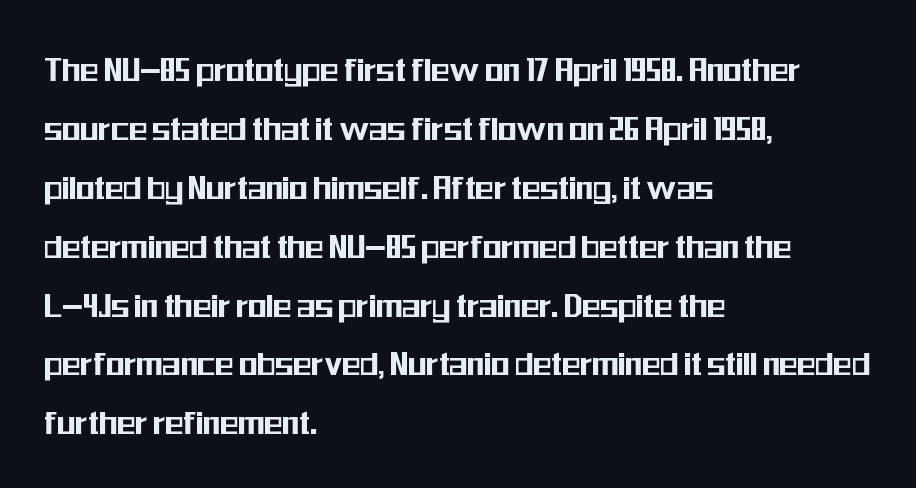
Q: Is the text italic (slanted)? A: No, it is upright.
Q: Is the typeface a serif or a sans-serif typeface? A: Sans-serif.
Q: Is the text underlined? A: No.
Q: How is the paragraph aligned? A: Left-aligned.
Q: Is the spacing between letters normal or unusually wide? A: Normal.
Q: Is the spacing between lines tight, normal or loose? A: Normal.
Q: Width (condensed, normal, or wide)? A: Condensed.
Q: Stroke contrast? A: Medium.
Q: x-height? A: Medium.
Q: Monospaced? A: No.
